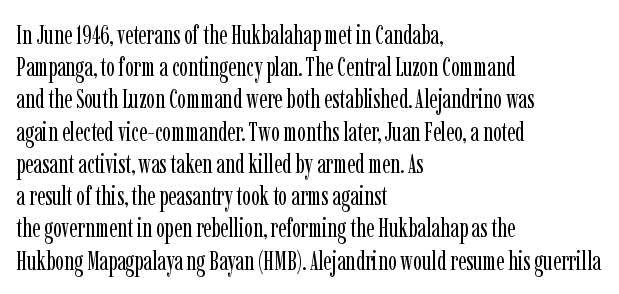
{"italic": "no", "bold": "no", "underline": "no", "align": "left", "line_spacing_ratio": 1.24, "letter_spacing": "normal", "letter_spacing_em": 0.0, "glyph_px": 26}
